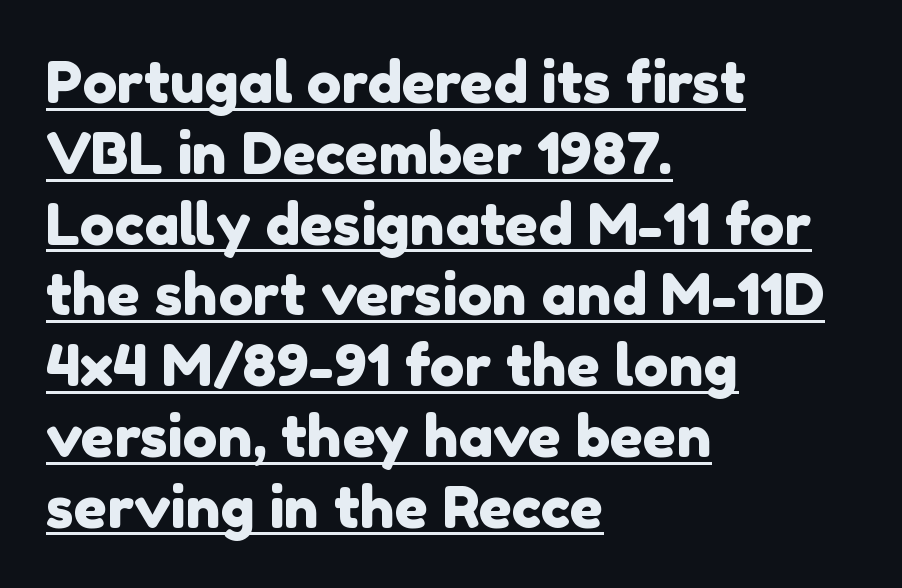
Q: Is the typeface a serif or a sans-serif typeface? A: Sans-serif.
Q: Is the text underlined? A: Yes.
Q: How is the paragraph aligned? A: Left-aligned.
Q: Is the spacing between letters normal or unusually wide? A: Normal.
Q: Width (condensed, normal, or wide)? A: Normal.
Q: x-height? A: Medium.
Q: Monospaced? A: No.
